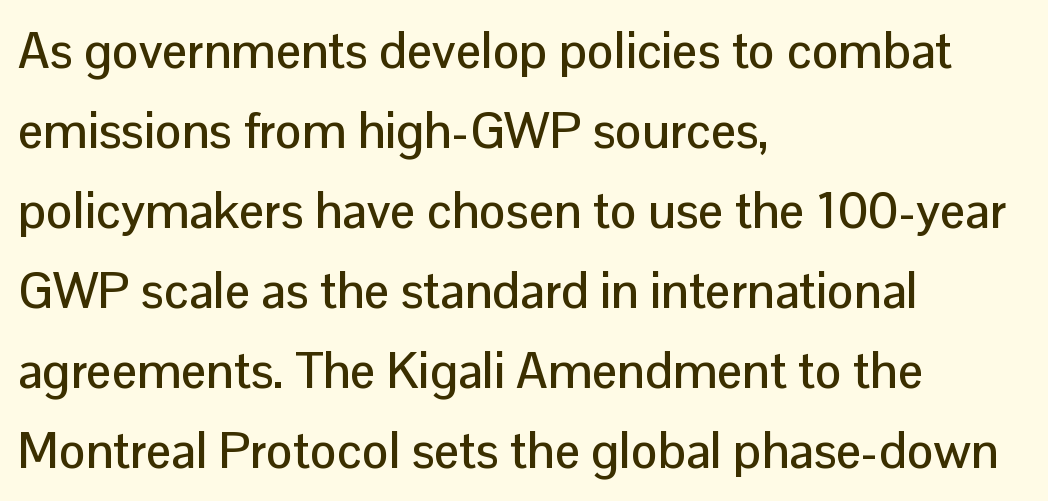
{"serif": "no", "italic": "no", "width": "normal", "stroke_contrast": "low", "x_height": "medium", "monospaced": "no", "underline": "no", "align": "left", "line_spacing": "normal", "line_spacing_ratio": 1.6, "letter_spacing": "normal", "letter_spacing_em": 0.0, "glyph_px": 50}
